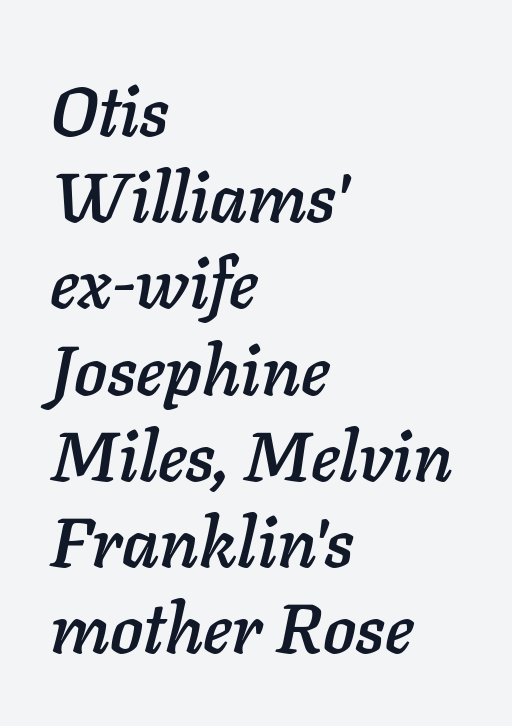
Q: Is the text italic (slanted)? A: Yes, it leans right by about 11 degrees.
Q: Is the text underlined? A: No.
Q: How is the paragraph aligned? A: Left-aligned.
Q: Is the spacing between letters normal or unusually wide? A: Normal.
Q: Is the spacing between lines tight, normal or loose? A: Normal.
Q: Width (condensed, normal, or wide)? A: Normal.
Q: Stroke contrast? A: Low.
Q: x-height? A: Medium.
Q: Monospaced? A: No.
